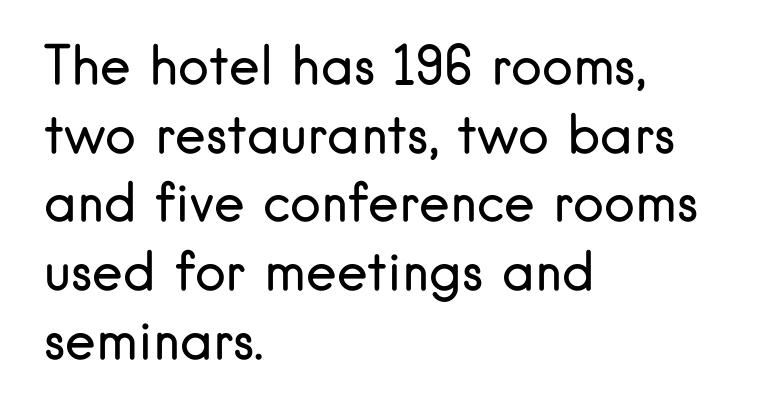
The image shows 52 px regular-weight sans-serif type, upright; set left-aligned, normal line spacing (1.32x), normal letter spacing, not underlined; low stroke contrast and a small x-height.
